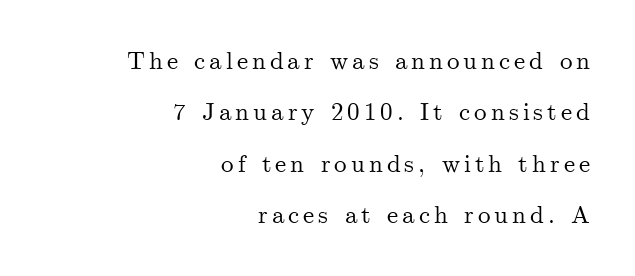
{"italic": "no", "underline": "no", "align": "right", "line_spacing": "loose", "line_spacing_ratio": 2.06, "glyph_px": 25}
